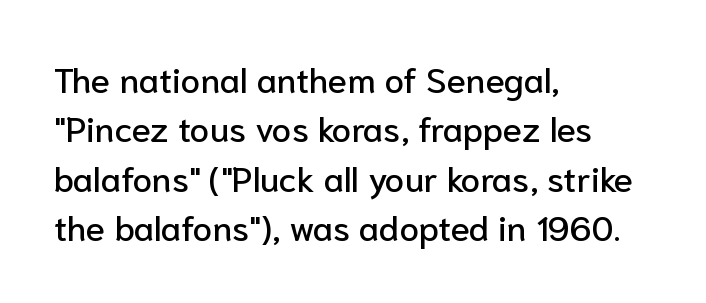
{"serif": "no", "italic": "no", "width": "normal", "stroke_contrast": "low", "x_height": "medium", "monospaced": "no", "underline": "no", "align": "left", "line_spacing": "normal", "line_spacing_ratio": 1.41, "letter_spacing": "normal", "letter_spacing_em": 0.0, "glyph_px": 35}
